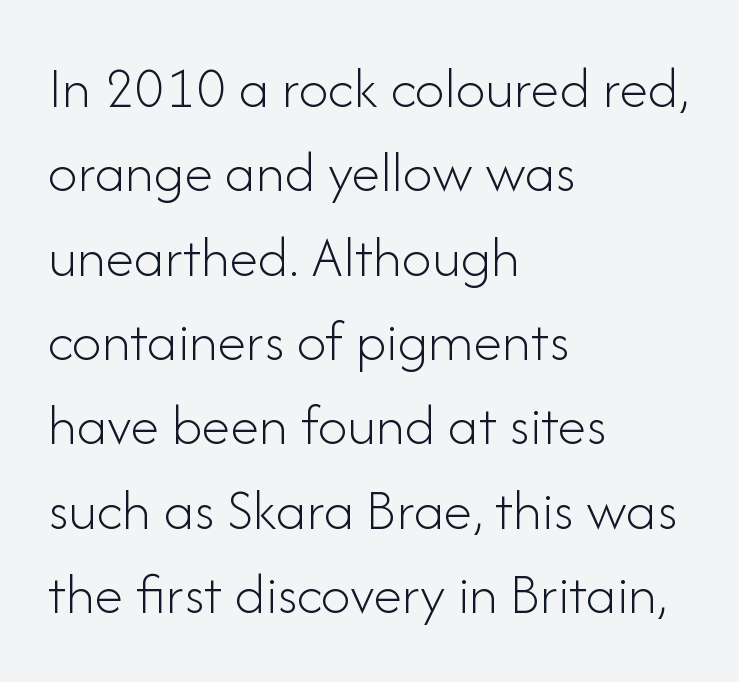
The typeface chosen for these lines omits serifs. Beneath every word, the page is bare. Upright lettering throughout. The rows are spaced the way most documents space them. Character widths vary here, with narrow letters taking less room than wide ones.
